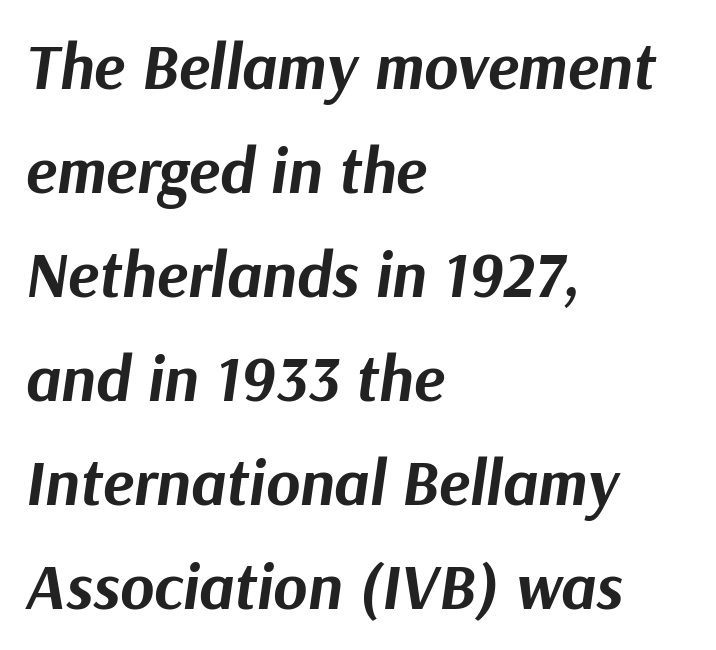
Q: Is the text bold? A: Yes.
Q: Is the text italic (slanted)? A: Yes, it leans right by about 9 degrees.
Q: Is the text underlined? A: No.
Q: How is the paragraph aligned? A: Left-aligned.
Q: Is the spacing between letters normal or unusually wide? A: Normal.
Q: Is the spacing between lines tight, normal or loose? A: Normal.
Q: Width (condensed, normal, or wide)? A: Normal.
Q: Stroke contrast? A: Medium.
Q: x-height? A: Medium.
Q: Monospaced? A: No.
